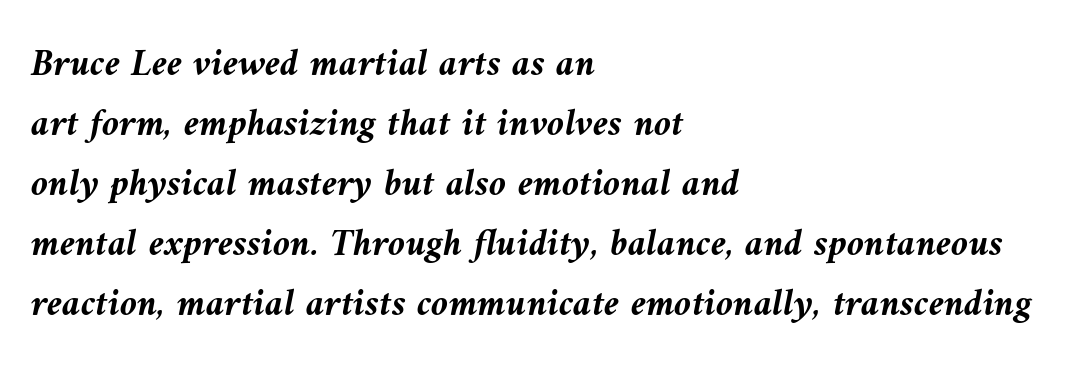
{"italic": "yes", "lean": "left", "slant_degrees": 9, "bold": "yes", "weight": "semibold", "width": "normal", "stroke_contrast": "medium", "x_height": "medium", "monospaced": "no", "underline": "no", "align": "left", "line_spacing": "normal", "line_spacing_ratio": 1.54, "letter_spacing": "normal", "letter_spacing_em": 0.0, "glyph_px": 39}
